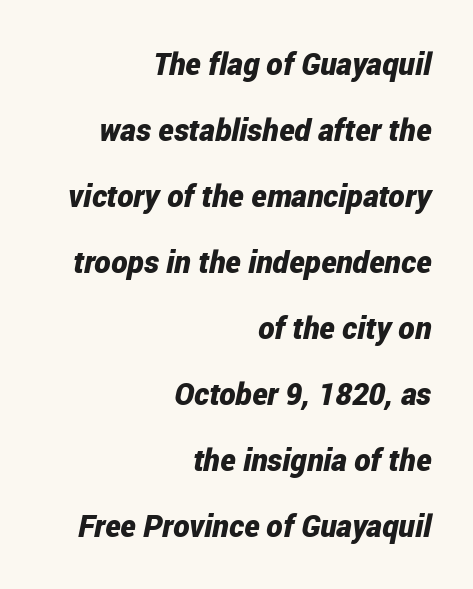
Q: Is the text bold? A: Yes.
Q: Is the text italic (slanted)? A: Yes, it leans right by about 12 degrees.
Q: Is the text underlined? A: No.
Q: How is the paragraph aligned? A: Right-aligned.
Q: Is the spacing between letters normal or unusually wide? A: Normal.
Q: Is the spacing between lines tight, normal or loose? A: Loose.
Q: Width (condensed, normal, or wide)? A: Condensed.
Q: Stroke contrast? A: Low.
Q: x-height? A: Medium.
Q: Monospaced? A: No.
